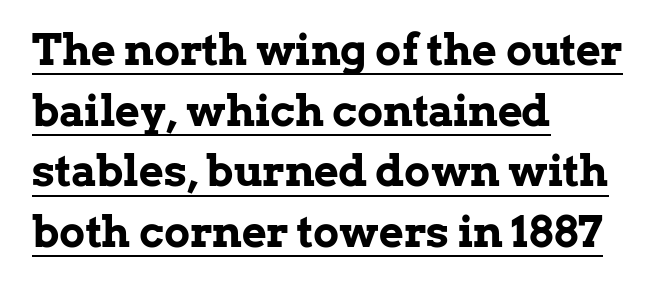
Reading down the block, your eye returns to a fixed left position each line. The typesetter has applied underlining to the passage shown. The text was rendered using a seriffed face with decorative stroke endings. The letters stand upright; this is a roman face. Short note: letters normally spaced.
